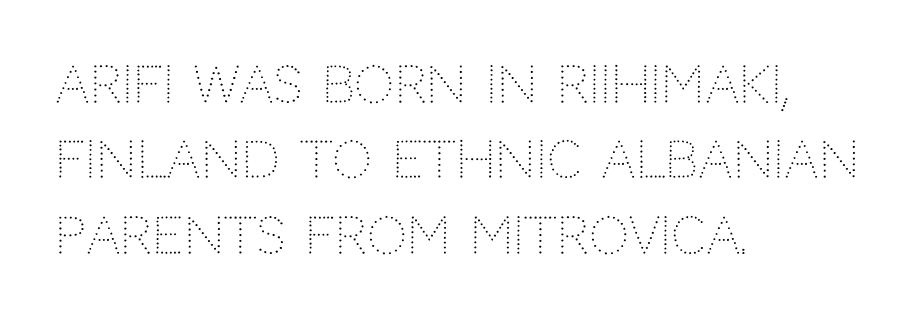
{"serif": "no", "italic": "no", "bold": "no", "weight": "light", "width": "normal", "stroke_contrast": "low", "x_height": "large", "monospaced": "no", "underline": "no", "align": "left", "line_spacing": "normal", "line_spacing_ratio": 1.51, "letter_spacing": "normal", "letter_spacing_em": 0.0, "glyph_px": 50}
